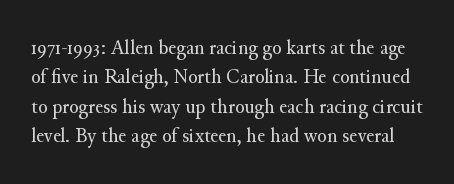
Vertical strokes here are truly vertical. The gaps between neighbouring characters are ordinary and unremarkable. Is the type heavy? It reads as light-to-regular instead. The passage shown stacks its lines at a standard gap. Letters rest on an invisible, unmarked baseline.
